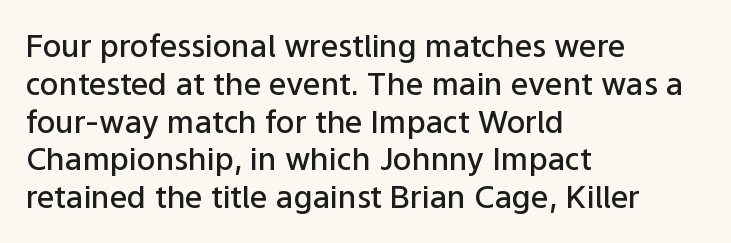
{"serif": "no", "italic": "no", "bold": "semi", "weight": "semibold", "width": "normal", "stroke_contrast": "low", "x_height": "medium", "monospaced": "no", "underline": "no", "align": "left", "line_spacing_ratio": 1.22, "letter_spacing": "normal", "letter_spacing_em": 0.0, "glyph_px": 31}
